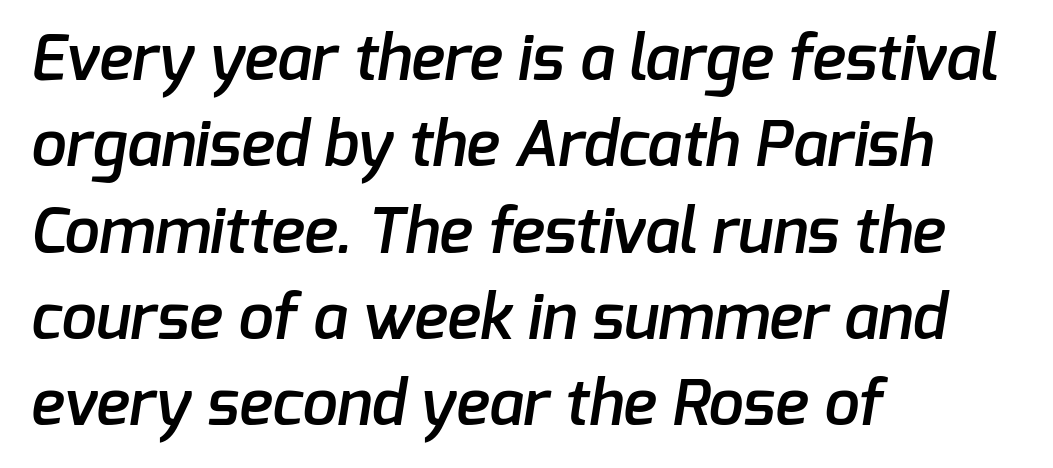
The text block is weighted toward the left margin, trailing off unevenly rightward. Honestly, the letter spacing is just normal — you wouldn't notice it. Weight: semibold (demi). Each letter keeps its own natural width here, so spacing adapts to shape. Unmarked baselines from the first word to the last.
